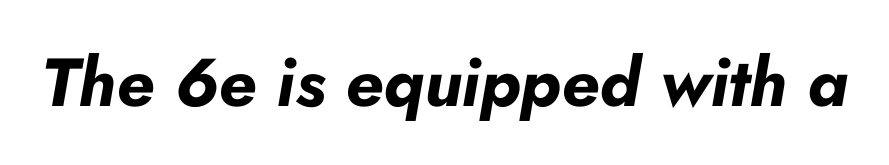
Q: Is the text bold? A: Yes.
Q: Is the text italic (slanted)? A: Yes, it leans right by about 10 degrees.
Q: Is the text underlined? A: No.
Q: Is the spacing between letters normal or unusually wide? A: Normal.
Q: Width (condensed, normal, or wide)? A: Normal.
Q: Stroke contrast? A: Low.
Q: x-height? A: Small.
Q: Monospaced? A: No.
